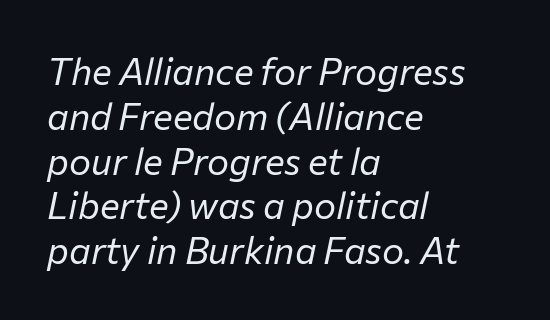
The characters are drawn with everyday or finer stroke widths. Just letters on the line, the space beneath them empty. Which margin do the lines hug? The left one — the right edge is uneven. The rendering keeps characters at their native spacing. Tall strokes in this sample are angled rather than plumb.
